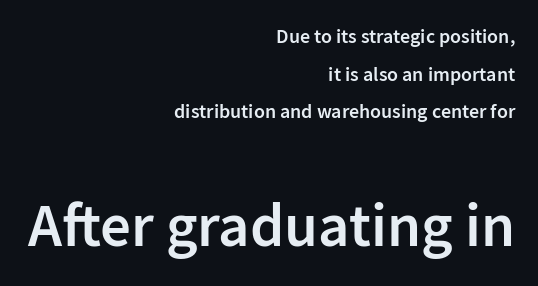
The image shows 61 px semibold sans-serif type, upright; set right-aligned, line spacing 1.88x, normal letter spacing, not underlined; the second (bottom) block is 3.05x larger; low stroke contrast and a medium x-height.
